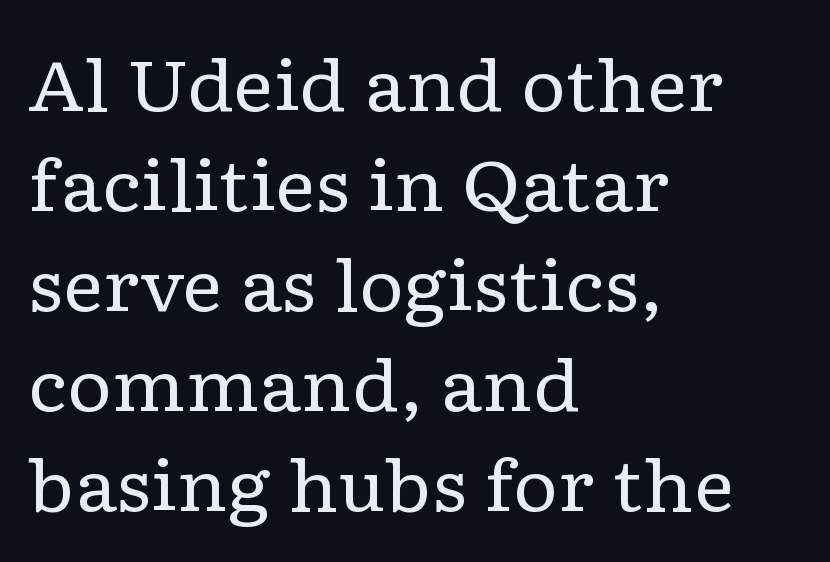
Q: Is the text bold? A: No.
Q: Is the text italic (slanted)? A: No, it is upright.
Q: Is the typeface a serif or a sans-serif typeface? A: Serif.
Q: Is the text underlined? A: No.
Q: How is the paragraph aligned? A: Left-aligned.
Q: Is the spacing between letters normal or unusually wide? A: Normal.
Q: Is the spacing between lines tight, normal or loose? A: Normal.
Q: Width (condensed, normal, or wide)? A: Wide.
Q: Stroke contrast? A: Low.
Q: x-height? A: Medium.
Q: Monospaced? A: No.
